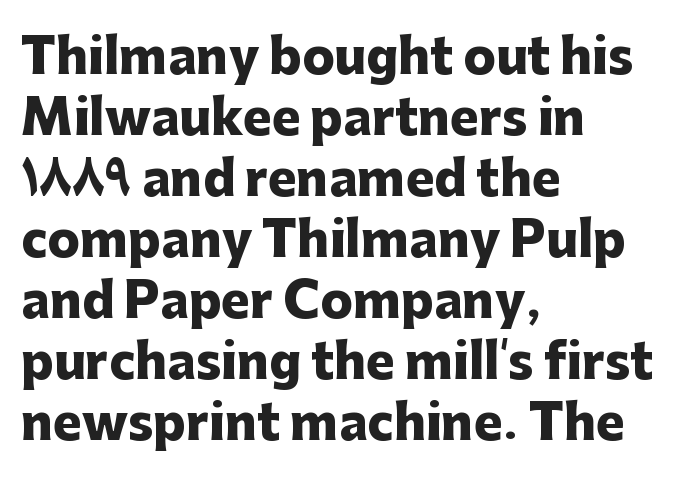
Horizontal alignment here is leftward, the default for most running prose. Observe the ordinary spacing: letters are neighbours, not strangers. The specimen omits any rule beneath the text block's lines. I'd describe the lettering as bold — thick and assertive. Each new line begins a customary step beneath the previous one. Regarding serifs, this sample does without them.
